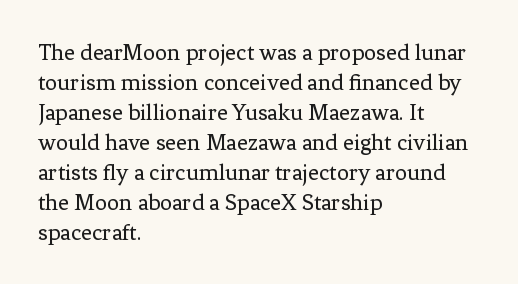
Q: Is the text bold? A: No.
Q: Is the text italic (slanted)? A: No, it is upright.
Q: Is the text underlined? A: No.
Q: How is the paragraph aligned? A: Left-aligned.
Q: Is the spacing between letters normal or unusually wide? A: Normal.
Q: Is the spacing between lines tight, normal or loose? A: Normal.
